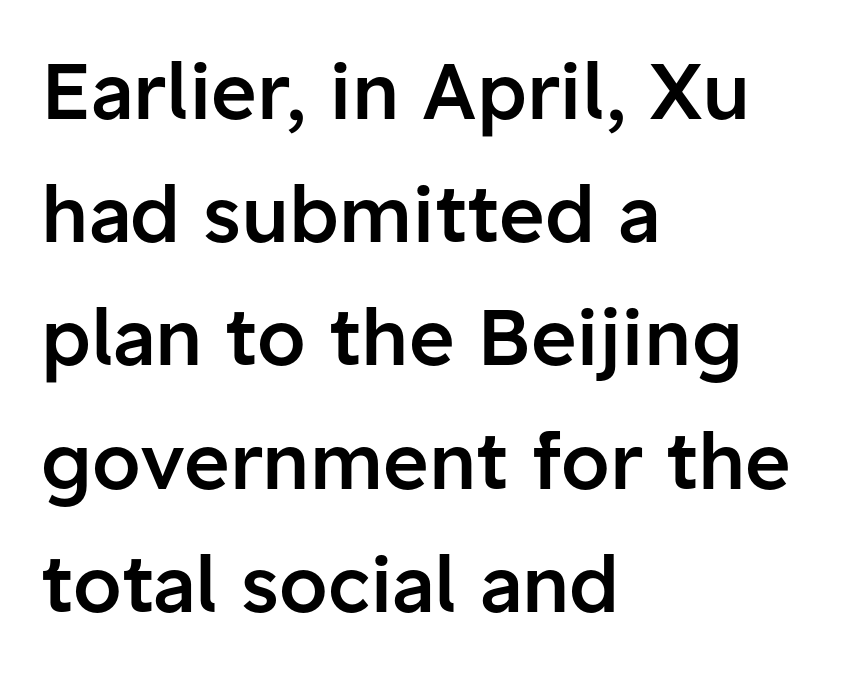
The image shows 78 px semibold sans-serif type, upright; set left-aligned, normal line spacing (1.58x), normal letter spacing, not underlined; low stroke contrast and a medium x-height.
